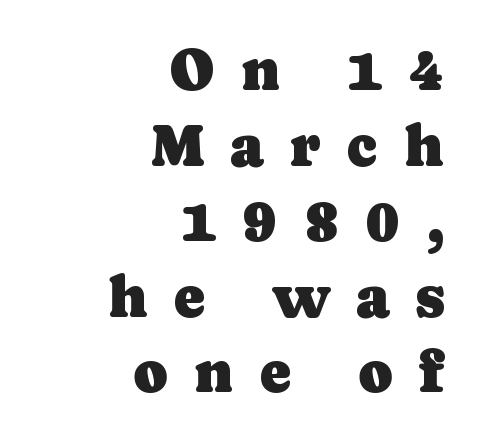
{"serif": "yes", "italic": "no", "width": "normal", "stroke_contrast": "low", "x_height": "medium", "monospaced": "no", "underline": "no", "align": "right", "line_spacing": "normal", "line_spacing_ratio": 1.28, "letter_spacing": "wide", "letter_spacing_em": 0.44, "glyph_px": 59}
